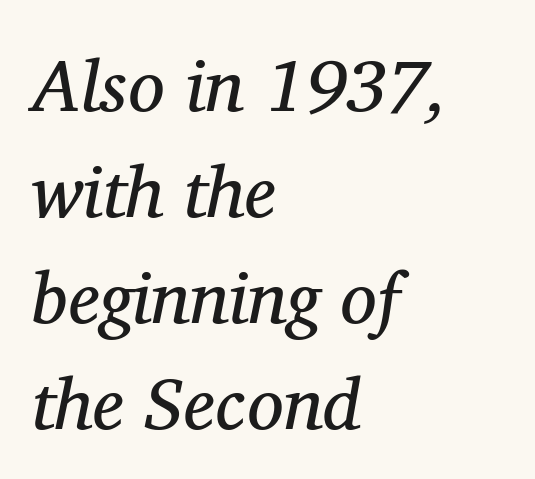
The image shows 73 px regular-weight serif type, italic (leaning right); set left-aligned, normal line spacing (1.45x), normal letter spacing, not underlined; medium stroke contrast and a medium x-height.
